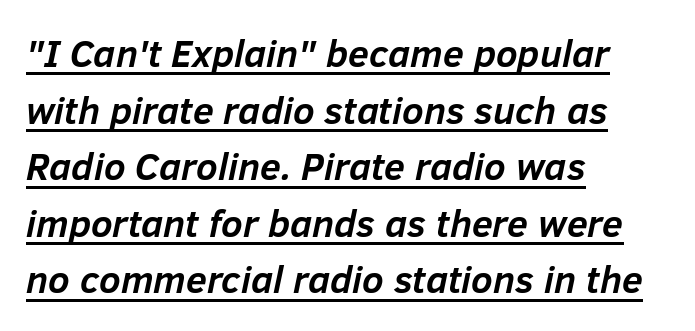
{"italic": "yes", "lean": "right", "slant_degrees": 12, "bold": "yes", "weight": "semibold", "width": "normal", "stroke_contrast": "low", "x_height": "medium", "monospaced": "no", "underline": "yes", "align": "left", "line_spacing": "normal", "line_spacing_ratio": 1.49, "letter_spacing": "normal", "letter_spacing_em": 0.0, "glyph_px": 38}
